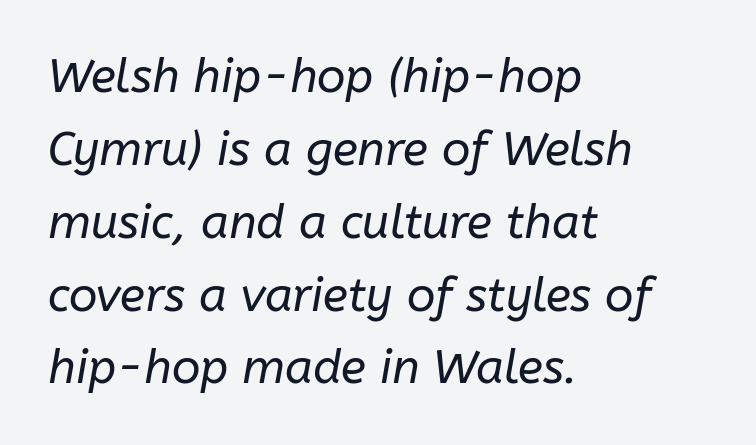
{"italic": "yes", "lean": "right", "slant_degrees": 10, "bold": "no", "weight": "regular", "width": "normal", "stroke_contrast": "low", "x_height": "medium", "monospaced": "no", "underline": "no", "align": "left", "line_spacing": "normal", "line_spacing_ratio": 1.55, "letter_spacing": "normal", "letter_spacing_em": 0.0, "glyph_px": 47}
